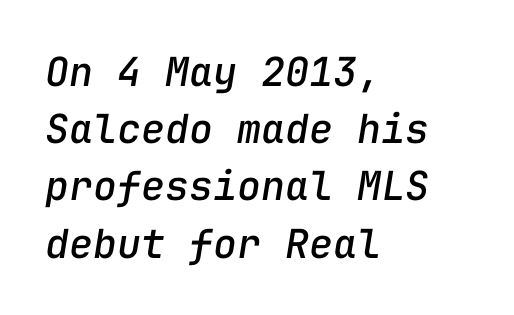
The foot of each line stays bare and open. Does the lettering tilt? It does — this is italic. Regarding leading, the lines here are spaced in the standard way. You could call the tracking neutral — neither tight nor loose. These lines are rendered in a fixed-pitch font.
